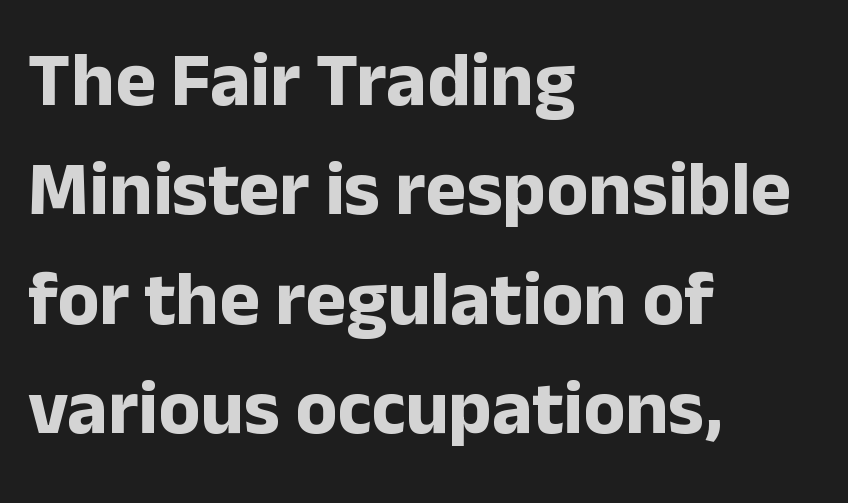
{"serif": "no", "italic": "no", "bold": "yes", "weight": "bold", "width": "normal", "stroke_contrast": "low", "x_height": "medium", "monospaced": "no", "underline": "no", "align": "left", "line_spacing": "normal", "line_spacing_ratio": 1.42, "letter_spacing": "normal", "letter_spacing_em": 0.0, "glyph_px": 77}
